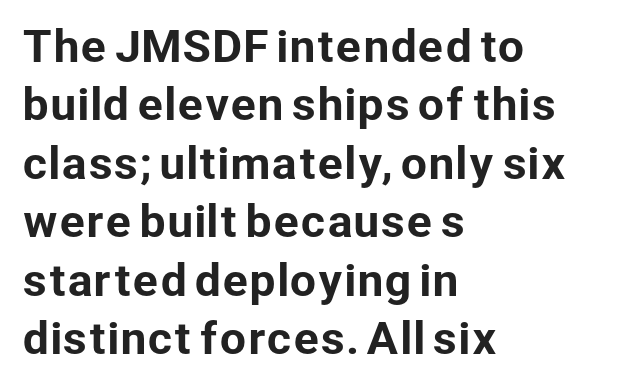
The font's upright variant was chosen for this text. The letterforms sit shoulder to shoulder at normal distance. A clean baseline with only descenders dipping below it. Is this a fixed-width face? No — the glyphs have proportional, varying widths.
